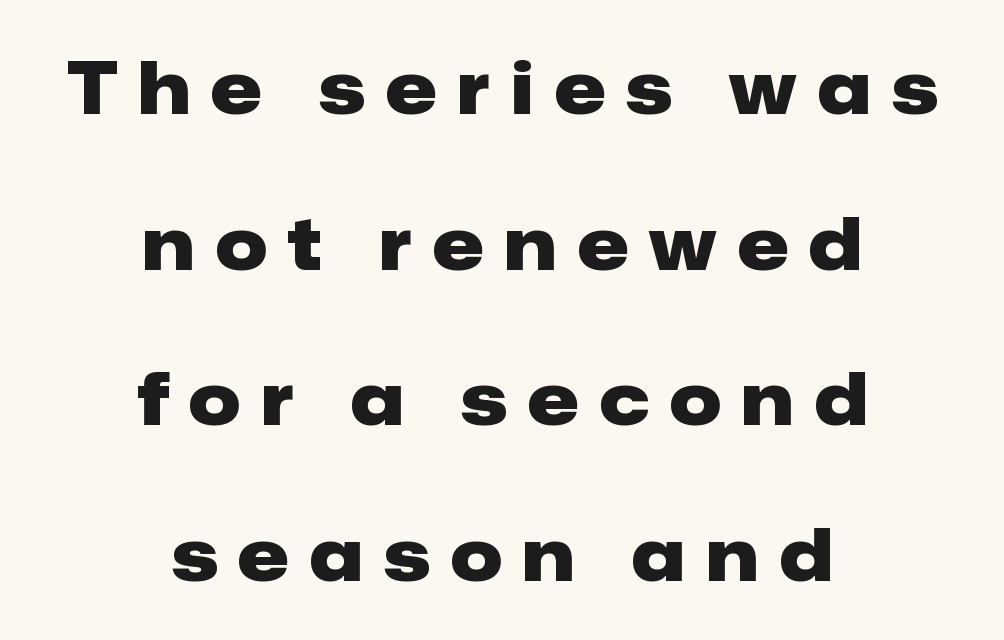
{"serif": "no", "italic": "no", "bold": "yes", "weight": "heavy", "width": "normal", "stroke_contrast": "low", "x_height": "medium", "monospaced": "no", "underline": "no", "align": "center", "line_spacing": "loose", "line_spacing_ratio": 2.16, "letter_spacing": "wide", "letter_spacing_em": 0.3, "glyph_px": 72}
